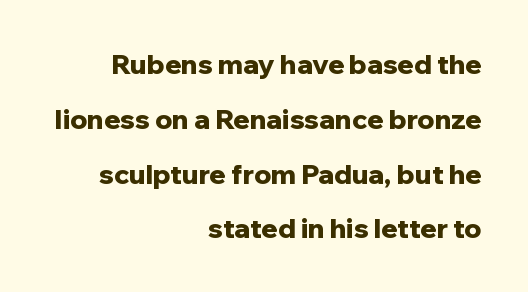
{"italic": "no", "bold": "yes", "underline": "no", "align": "right", "line_spacing": "loose", "line_spacing_ratio": 2.03, "letter_spacing": "normal", "letter_spacing_em": 0.0, "glyph_px": 27}
